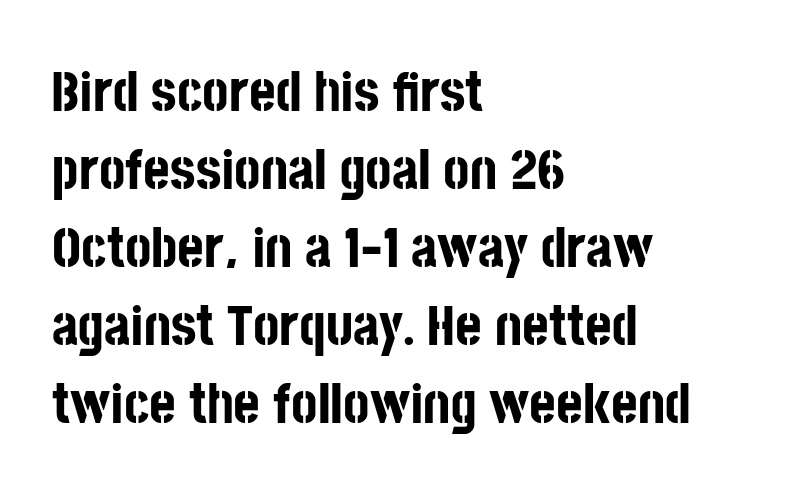
Q: Is the text bold? A: Yes.
Q: Is the text italic (slanted)? A: No, it is upright.
Q: Is the typeface a serif or a sans-serif typeface? A: Sans-serif.
Q: Is the text underlined? A: No.
Q: How is the paragraph aligned? A: Left-aligned.
Q: Is the spacing between letters normal or unusually wide? A: Normal.
Q: Is the spacing between lines tight, normal or loose? A: Normal.
Q: Width (condensed, normal, or wide)? A: Condensed.
Q: Stroke contrast? A: Low.
Q: x-height? A: Large.
Q: Monospaced? A: No.
